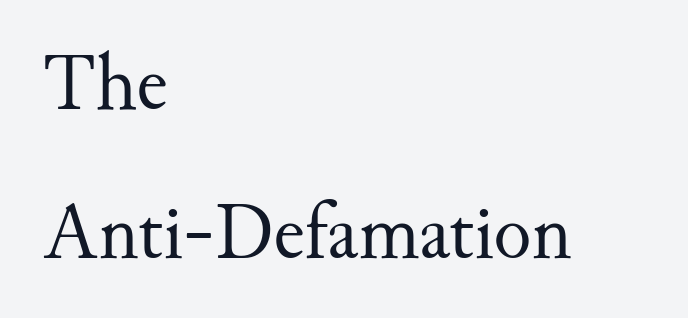
{"serif": "yes", "italic": "no", "bold": "no", "weight": "regular", "width": "normal", "stroke_contrast": "medium", "x_height": "small", "monospaced": "no", "underline": "no", "align": "left", "line_spacing_ratio": 1.89, "letter_spacing": "normal", "letter_spacing_em": 0.0, "glyph_px": 79}
